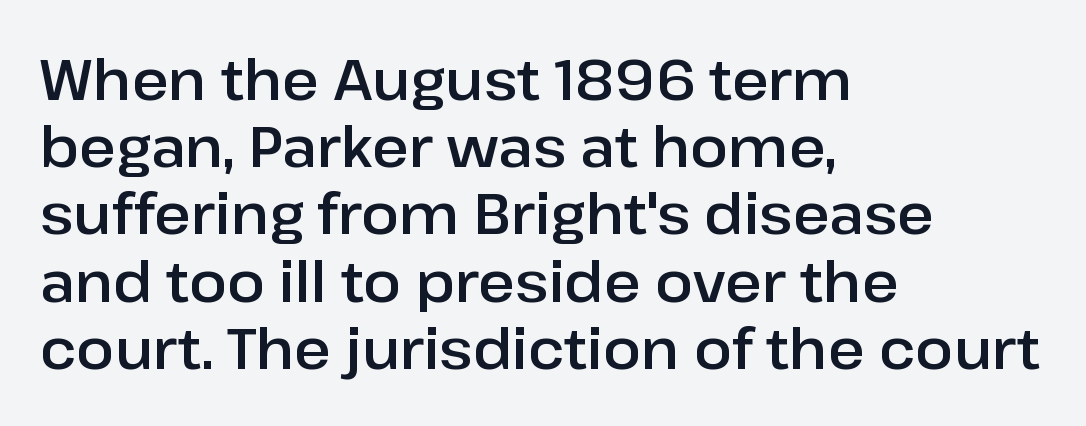
{"serif": "no", "italic": "no", "width": "normal", "stroke_contrast": "low", "x_height": "medium", "monospaced": "no", "underline": "no", "align": "left", "line_spacing_ratio": 1.2, "letter_spacing": "normal", "letter_spacing_em": 0.0, "glyph_px": 56}
